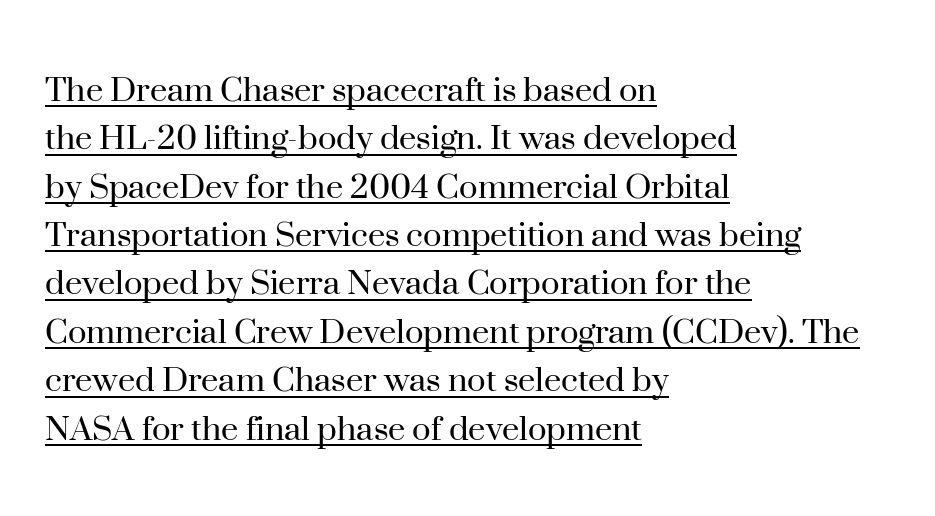
Honestly, the letter spacing is just normal — you wouldn't notice it. Typeset ragged right — the left edge is the straight one. Note the varied advance widths — an 'i' is clearly narrower than an 'm'. The string is rendered with underlining switched on. Examine the stroke ends and you'll spot serifs. No extra ink here — the face is not bold.
